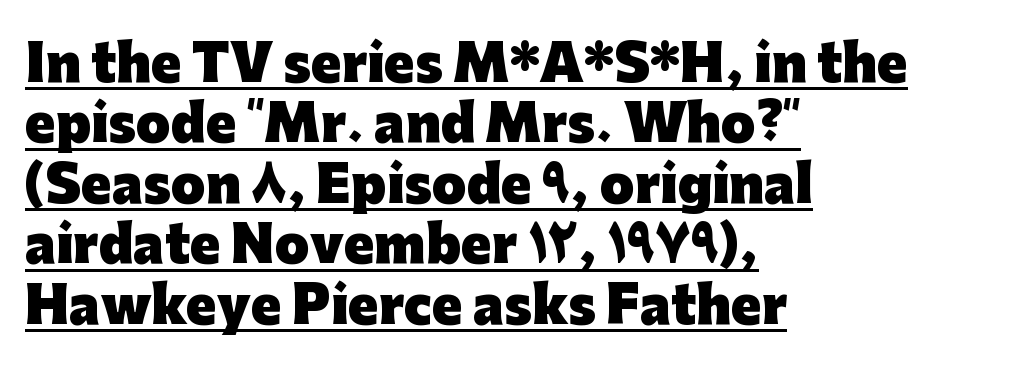
Q: Is the text bold? A: Yes.
Q: Is the text italic (slanted)? A: No, it is upright.
Q: Is the typeface a serif or a sans-serif typeface? A: Sans-serif.
Q: Is the text underlined? A: Yes.
Q: How is the paragraph aligned? A: Left-aligned.
Q: Is the spacing between letters normal or unusually wide? A: Normal.
Q: Width (condensed, normal, or wide)? A: Normal.
Q: Stroke contrast? A: Low.
Q: x-height? A: Medium.
Q: Monospaced? A: No.
